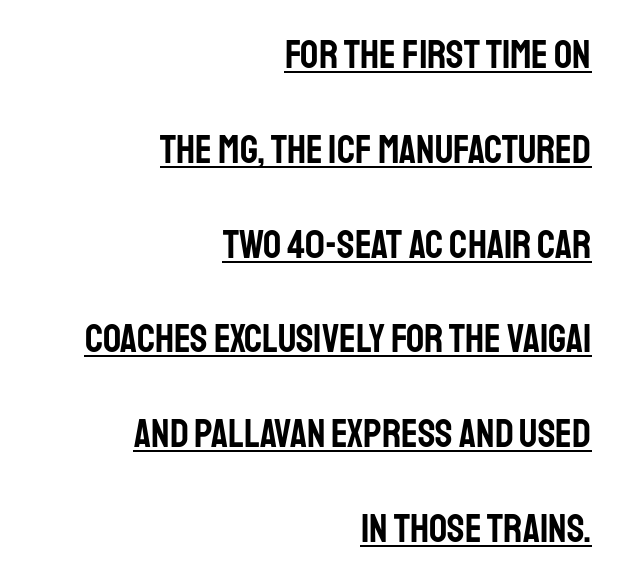
The image shows 40 px condensed sans-serif type, upright; set right-aligned, loose line spacing (2.37x), normal letter spacing, underlined; low stroke contrast and a large x-height.
